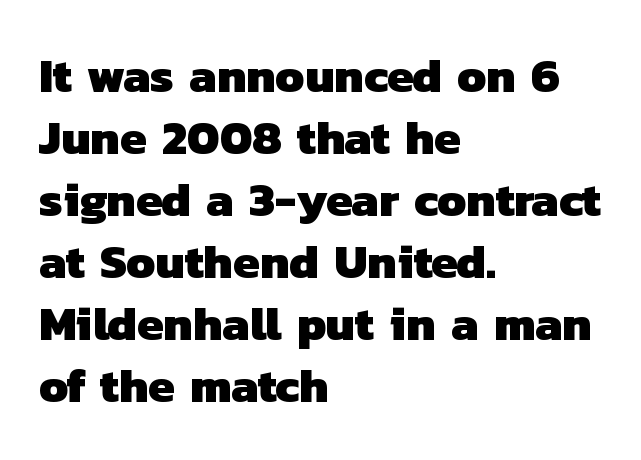
Q: Is the text bold? A: Yes.
Q: Is the typeface a serif or a sans-serif typeface? A: Sans-serif.
Q: Is the text underlined? A: No.
Q: How is the paragraph aligned? A: Left-aligned.
Q: Is the spacing between letters normal or unusually wide? A: Normal.
Q: Is the spacing between lines tight, normal or loose? A: Normal.
Q: Width (condensed, normal, or wide)? A: Normal.
Q: Stroke contrast? A: Low.
Q: x-height? A: Medium.
Q: Monospaced? A: No.
